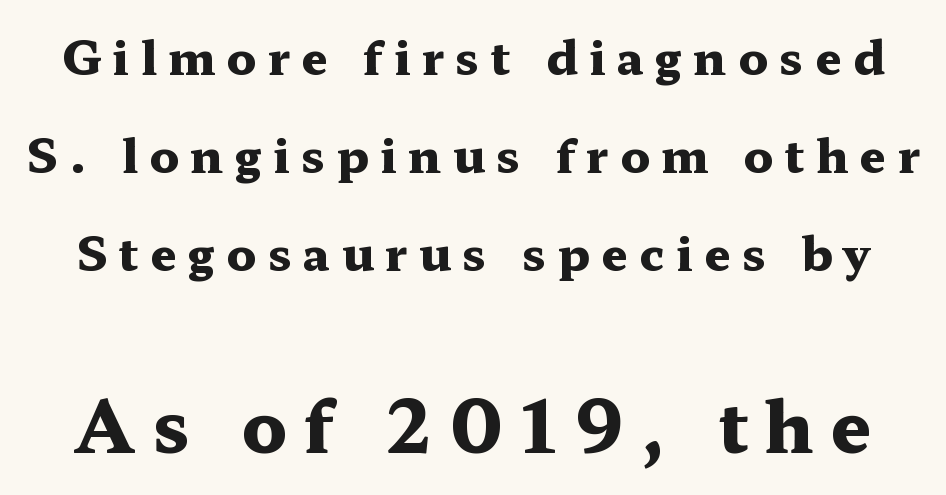
Q: Is the text bold? A: Yes.
Q: Is the text italic (slanted)? A: No, it is upright.
Q: Is the typeface a serif or a sans-serif typeface? A: Serif.
Q: Is the text underlined? A: No.
Q: Is the spacing between letters normal or unusually wide? A: Unusually wide.
Q: Is the spacing between lines tight, normal or loose? A: Loose.
Q: Which block of text is set in a larger size, the first (top) or the second (bottom)? A: The second (bottom) one.
Q: Width (condensed, normal, or wide)? A: Wide.
Q: Stroke contrast? A: Medium.
Q: x-height? A: Medium.
Q: Monospaced? A: No.
